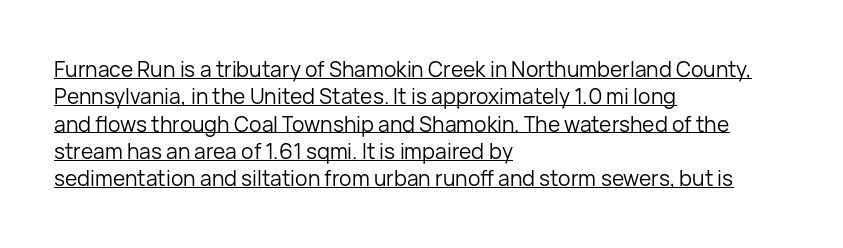
The image shows 21 px text type, upright; set left-aligned, normal line spacing (1.3x), normal letter spacing, underlined.
